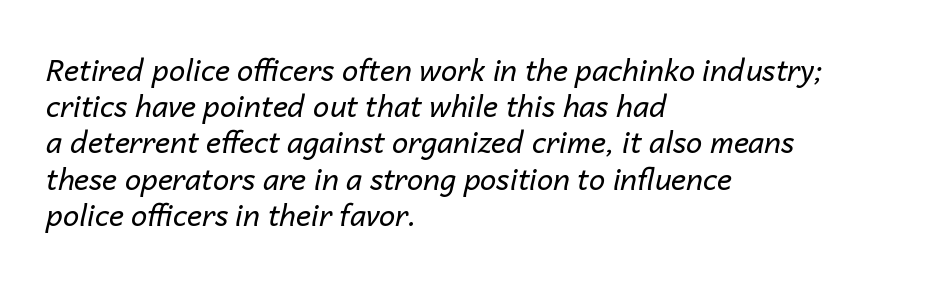
{"italic": "yes", "lean": "right", "slant_degrees": 14, "bold": "no", "weight": "regular", "width": "normal", "stroke_contrast": "low", "x_height": "medium", "monospaced": "no", "underline": "no", "align": "left", "line_spacing": "normal", "line_spacing_ratio": 1.25, "letter_spacing": "normal", "letter_spacing_em": 0.0, "glyph_px": 29}
